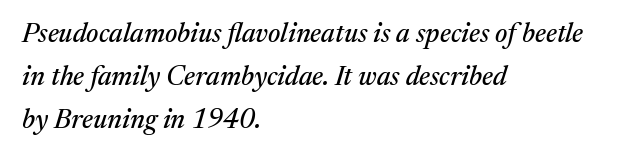
The image shows 27 px text type, italic (leaning right); set left-aligned, normal line spacing (1.59x), normal letter spacing, not underlined.
